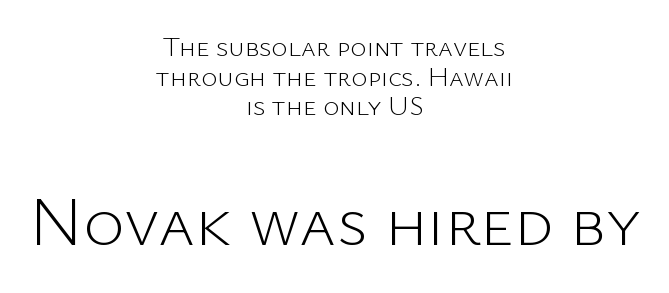
{"serif": "no", "italic": "no", "bold": "no", "weight": "light", "width": "normal", "stroke_contrast": "low", "x_height": "medium", "monospaced": "no", "underline": "no", "align": "center", "line_spacing": "tight", "line_spacing_ratio": 1.06, "letter_spacing": "normal", "letter_spacing_em": 0.0, "larger_block": "second", "size_ratio": 2.5, "glyph_px": 70}
